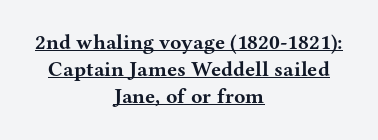
{"italic": "no", "bold": "yes", "underline": "yes", "align": "center", "line_spacing": "normal", "line_spacing_ratio": 1.29, "letter_spacing": "normal", "letter_spacing_em": 0.0, "glyph_px": 21}
